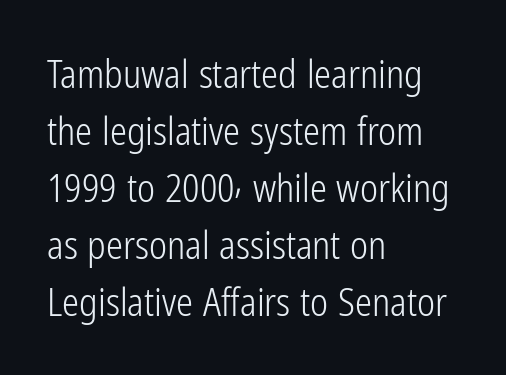
Q: Is the text bold? A: No.
Q: Is the text italic (slanted)? A: No, it is upright.
Q: Is the typeface a serif or a sans-serif typeface? A: Sans-serif.
Q: Is the text underlined? A: No.
Q: How is the paragraph aligned? A: Left-aligned.
Q: Is the spacing between letters normal or unusually wide? A: Normal.
Q: Is the spacing between lines tight, normal or loose? A: Normal.
Q: Width (condensed, normal, or wide)? A: Condensed.
Q: Stroke contrast? A: Low.
Q: x-height? A: Medium.
Q: Monospaced? A: No.
